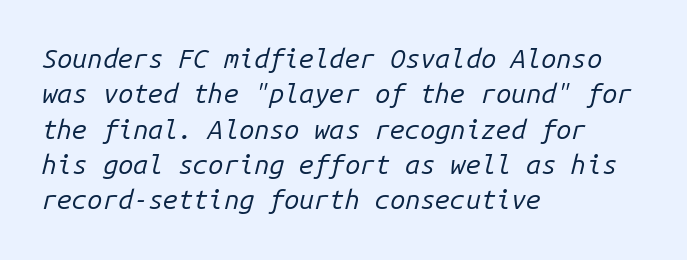
{"italic": "yes", "lean": "right", "slant_degrees": 14, "bold": "no", "underline": "no", "align": "left", "line_spacing": "normal", "line_spacing_ratio": 1.31, "letter_spacing": "normal", "letter_spacing_em": 0.0, "glyph_px": 27}
